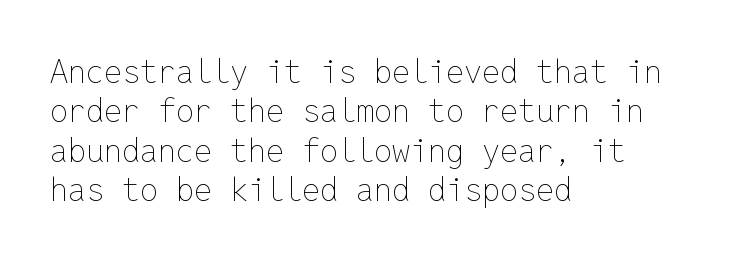
{"italic": "no", "bold": "no", "weight": "thin", "width": "normal", "stroke_contrast": "low", "x_height": "medium", "monospaced": "yes", "underline": "no", "align": "left", "line_spacing_ratio": 1.23, "letter_spacing": "normal", "letter_spacing_em": 0.0, "glyph_px": 32}
